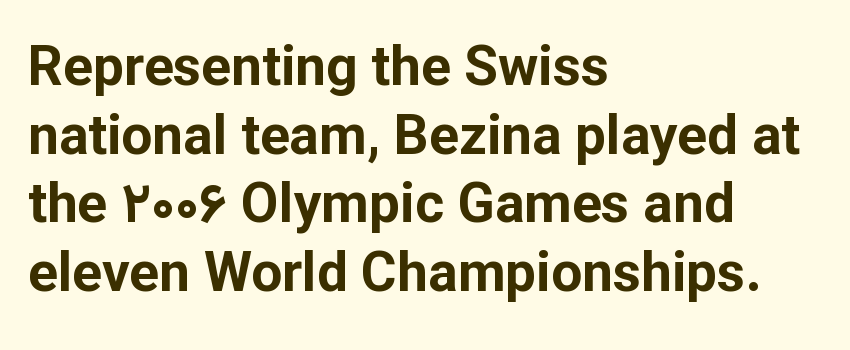
Q: Is the text bold? A: Yes.
Q: Is the text italic (slanted)? A: No, it is upright.
Q: Is the typeface a serif or a sans-serif typeface? A: Sans-serif.
Q: Is the text underlined? A: No.
Q: How is the paragraph aligned? A: Left-aligned.
Q: Is the spacing between letters normal or unusually wide? A: Normal.
Q: Is the spacing between lines tight, normal or loose? A: Normal.
Q: Width (condensed, normal, or wide)? A: Normal.
Q: Stroke contrast? A: Low.
Q: x-height? A: Medium.
Q: Monospaced? A: No.
